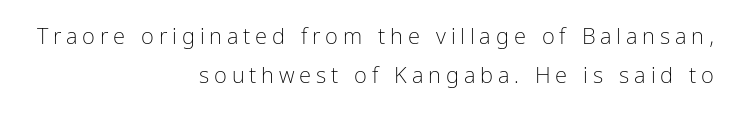
{"italic": "no", "bold": "no", "underline": "no", "align": "right", "line_spacing_ratio": 1.79, "letter_spacing": "wide", "letter_spacing_em": 0.22, "glyph_px": 22}
